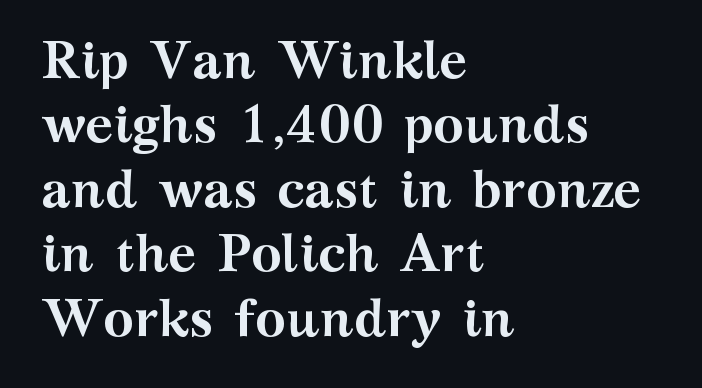
Q: Is the text bold? A: Yes.
Q: Is the text italic (slanted)? A: No, it is upright.
Q: Is the typeface a serif or a sans-serif typeface? A: Serif.
Q: Is the text underlined? A: No.
Q: How is the paragraph aligned? A: Left-aligned.
Q: Is the spacing between letters normal or unusually wide? A: Normal.
Q: Width (condensed, normal, or wide)? A: Wide.
Q: Stroke contrast? A: Medium.
Q: x-height? A: Medium.
Q: Monospaced? A: No.
